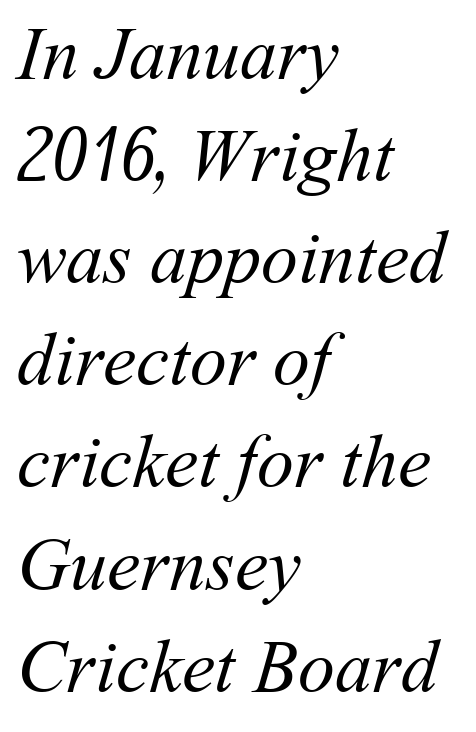
Q: Is the text bold? A: No.
Q: Is the text underlined? A: No.
Q: How is the paragraph aligned? A: Left-aligned.
Q: Is the spacing between letters normal or unusually wide? A: Normal.
Q: Is the spacing between lines tight, normal or loose? A: Normal.
Q: Width (condensed, normal, or wide)? A: Normal.
Q: Stroke contrast? A: Medium.
Q: x-height? A: Medium.
Q: Monospaced? A: No.
